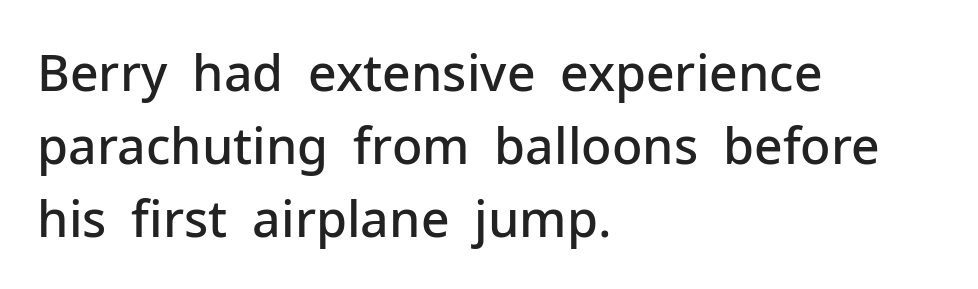
The font's upright variant was chosen for this text. Unlike a traditional serif, this face leaves its strokes unadorned. Reading down the block, your eye returns to a fixed left position each line. A semibold gives these letters moderate extra thickness, short of bold. The letters advance in unequal steps, a hallmark of proportional type. How are the letters spaced? Ordinarily, with no added tracking.
